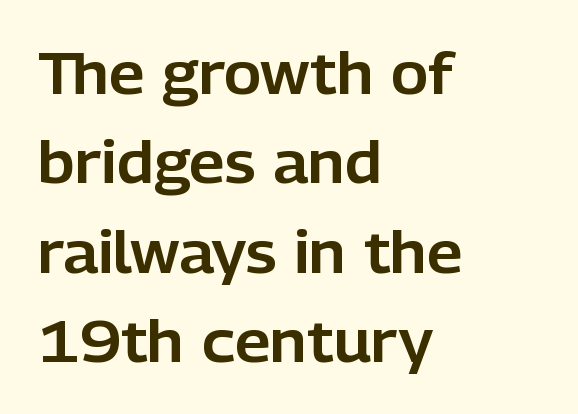
Anything drawn beneath the words? Only blank space. These lines are rendered in a variable-pitch font. You can tell from the bare stems that sans-serif type was used. If you drew a line through each stem, it would be perfectly vertical.
